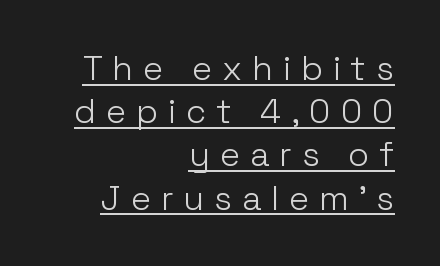
The image shows 34 px light sans-serif type, upright; set right-aligned, normal line spacing (1.27x), unusually wide letter spacing (+0.29 em), underlined; low stroke contrast and a medium x-height.
